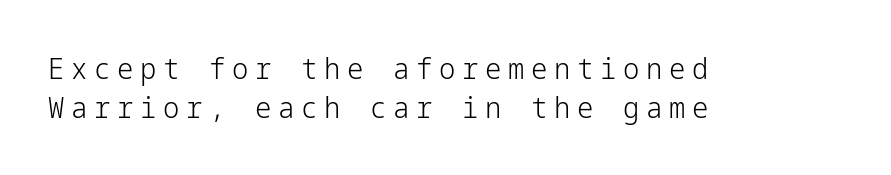
Layout note: lines flush left. Compared with typical paragraphs, the rows here are spaced about the same. You can tell it's not italic because the verticals are truly vertical. A quiet, ordinary-to-light weight characterises the typeface.
